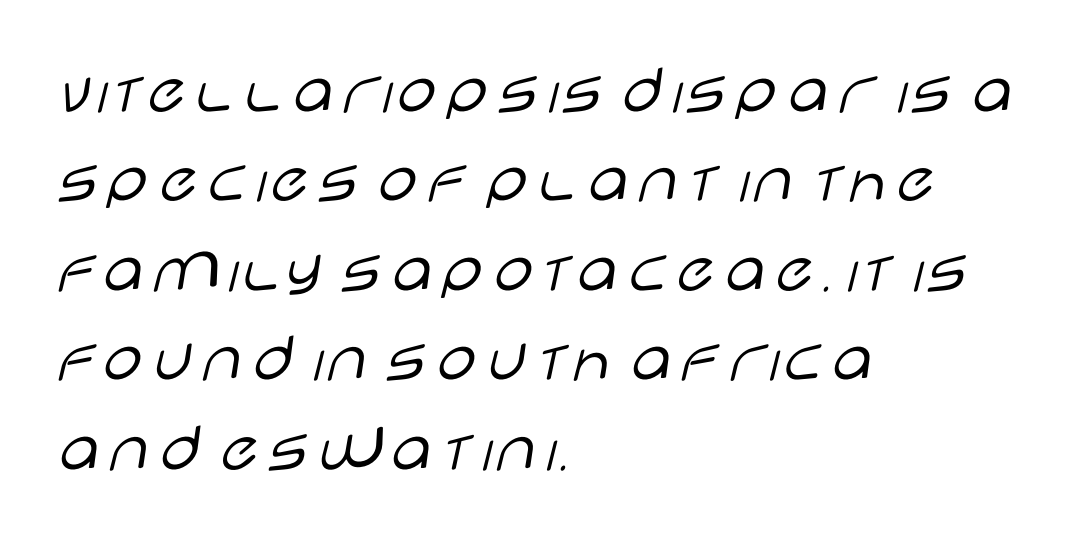
Q: Is the text bold? A: No.
Q: Is the text italic (slanted)? A: Yes.
Q: Is the typeface a serif or a sans-serif typeface? A: Sans-serif.
Q: Is the text underlined? A: No.
Q: How is the paragraph aligned? A: Left-aligned.
Q: Is the spacing between letters normal or unusually wide? A: Normal.
Q: Is the spacing between lines tight, normal or loose? A: Normal.
Q: Width (condensed, normal, or wide)? A: Wide.
Q: Stroke contrast? A: Low.
Q: x-height? A: Large.
Q: Monospaced? A: No.
